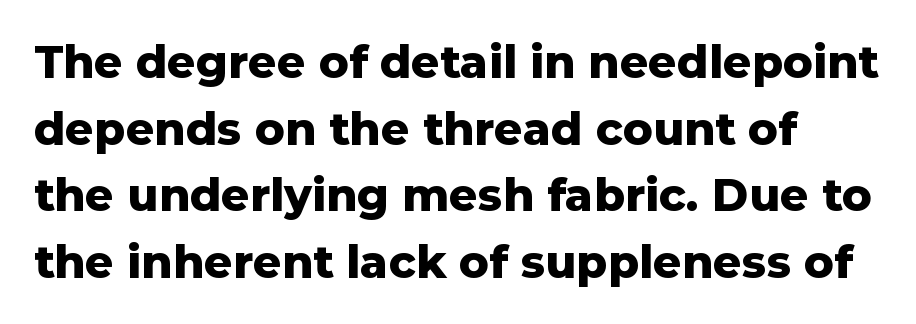
{"serif": "no", "italic": "no", "bold": "yes", "weight": "heavy", "width": "normal", "stroke_contrast": "low", "x_height": "medium", "monospaced": "no", "underline": "no", "align": "left", "line_spacing": "normal", "line_spacing_ratio": 1.48, "letter_spacing": "normal", "letter_spacing_em": 0.0, "glyph_px": 45}
